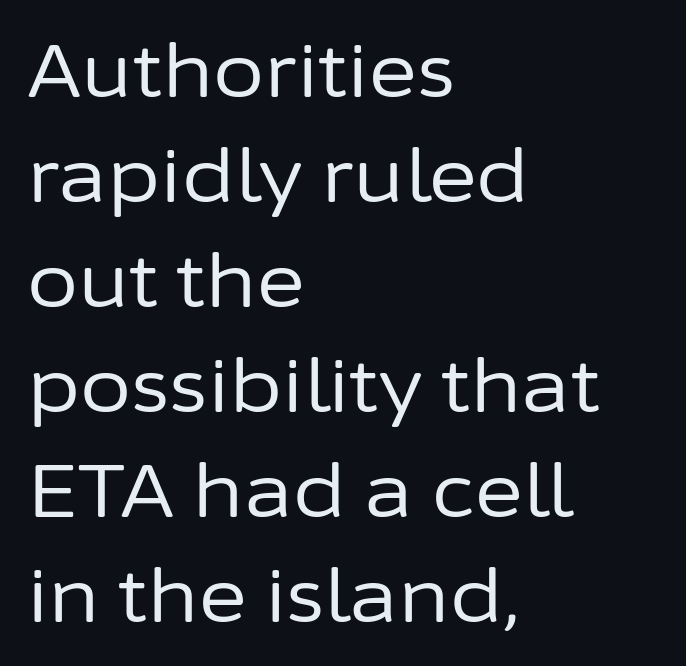
Q: Is the text bold? A: No.
Q: Is the text italic (slanted)? A: No, it is upright.
Q: Is the typeface a serif or a sans-serif typeface? A: Sans-serif.
Q: Is the text underlined? A: No.
Q: How is the paragraph aligned? A: Left-aligned.
Q: Is the spacing between letters normal or unusually wide? A: Normal.
Q: Is the spacing between lines tight, normal or loose? A: Normal.
Q: Width (condensed, normal, or wide)? A: Normal.
Q: Stroke contrast? A: Low.
Q: x-height? A: Medium.
Q: Monospaced? A: No.
